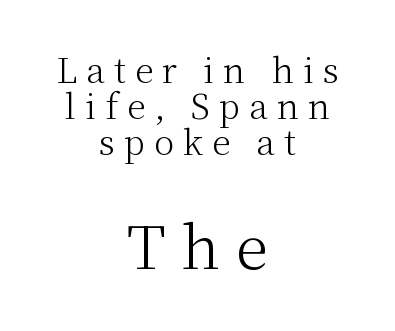
{"serif": "yes", "italic": "no", "bold": "no", "weight": "light", "width": "normal", "stroke_contrast": "medium", "x_height": "medium", "monospaced": "no", "underline": "no", "align": "center", "line_spacing": "tight", "line_spacing_ratio": 1.06, "letter_spacing": "wide", "letter_spacing_em": 0.26, "larger_block": "second", "size_ratio": 1.76, "glyph_px": 60}
